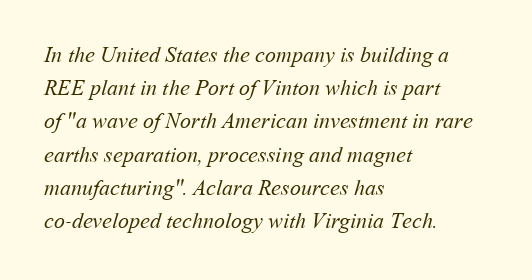
{"bold": "no", "underline": "no", "align": "left", "line_spacing": "normal", "line_spacing_ratio": 1.51, "letter_spacing": "normal", "letter_spacing_em": 0.0, "glyph_px": 22}
